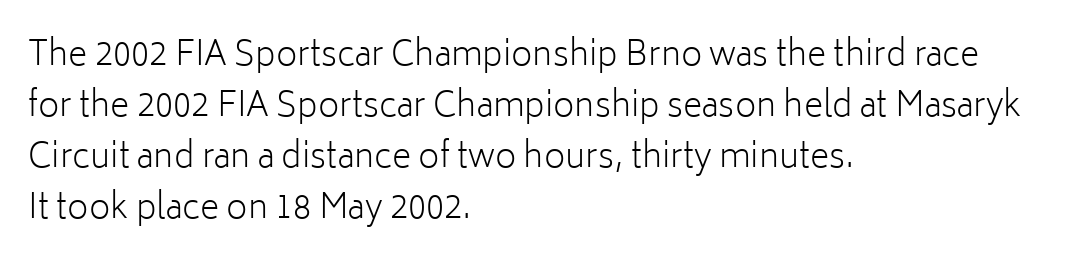
Each letter keeps its own natural width here, so spacing adapts to shape. Horizontally, the lines are justified to the leading edge only. The type sits square on the baseline with zero lean. Glance below the letters and you will spot only blank space.
